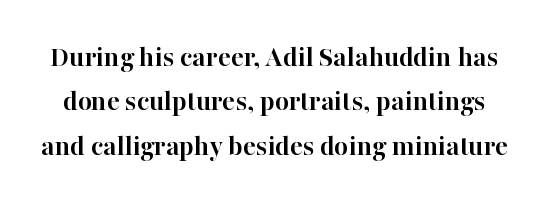
{"serif": "yes", "italic": "no", "bold": "yes", "weight": "semibold", "width": "normal", "stroke_contrast": "high", "x_height": "medium", "monospaced": "no", "underline": "no", "line_spacing": "normal", "line_spacing_ratio": 1.48, "letter_spacing": "normal", "letter_spacing_em": 0.0, "glyph_px": 30}
